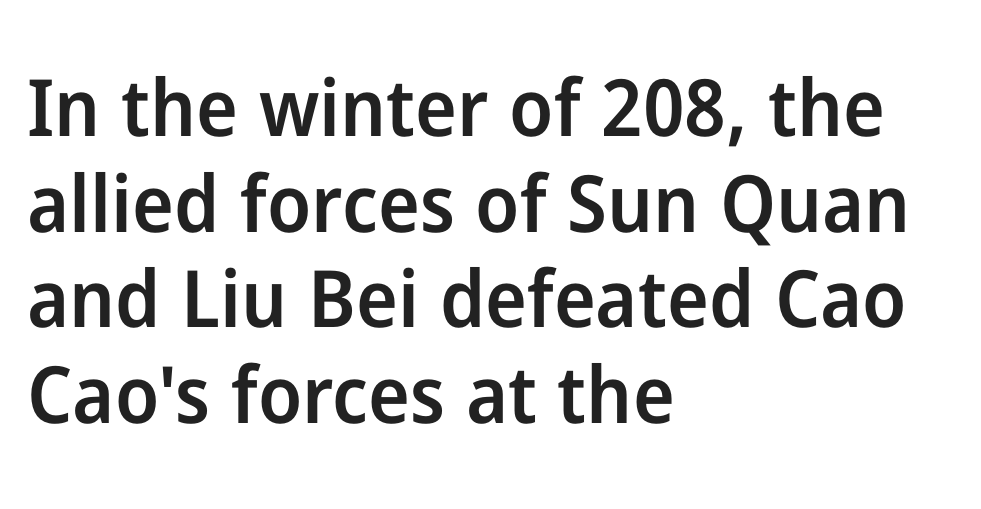
{"serif": "no", "italic": "no", "bold": "semi", "weight": "semibold", "width": "normal", "stroke_contrast": "low", "x_height": "medium", "monospaced": "no", "underline": "no", "align": "left", "line_spacing_ratio": 1.21, "letter_spacing": "normal", "letter_spacing_em": 0.0, "glyph_px": 79}
